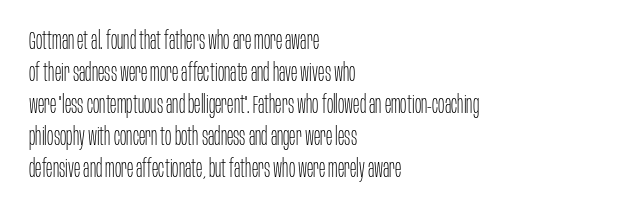
A bare baseline throughout the passage. Does the lettering tilt? It doesn't — this is upright. Leftover space on each line is placed entirely after the last word. Regarding leading, the lines here are spaced in the standard way. Inter-character spacing is left at the font's built-in metrics. Compared with a typical body face, this is equally light or lighter still.
